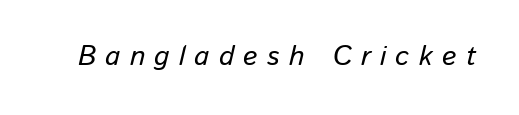
The image shows 28 px text type, italic (leaning right); set unusually wide letter spacing (+0.33 em), not underlined; low stroke contrast and a medium x-height.
